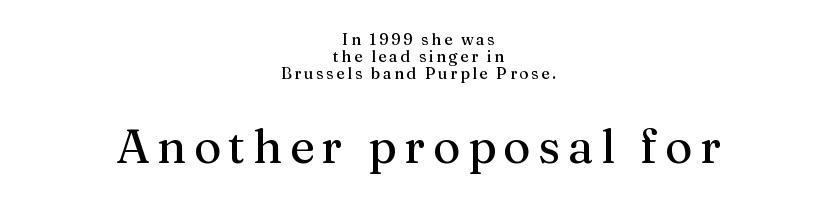
The image shows 47 px serif type, upright; set centered, tight line spacing (1.05x), not underlined; the second (bottom) block is 2.94x larger; medium stroke contrast and a medium x-height.
